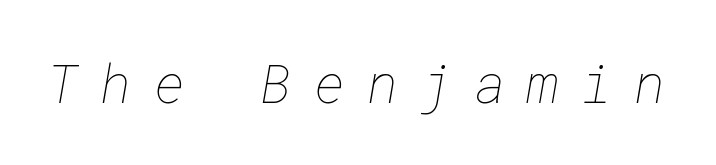
Glance below the letters and you will spot only blank space. A light-to-regular cut is what we see here. Here the glyphs are tracked loosely, breaking word shapes into spaced letters.
